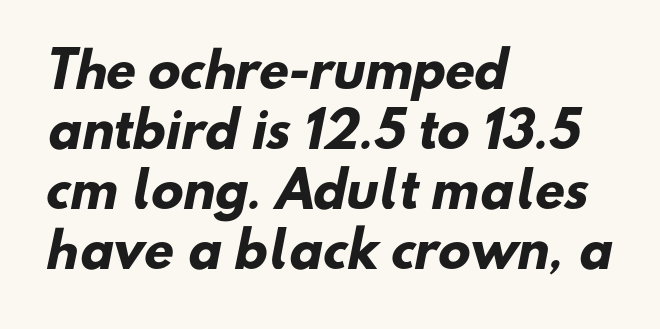
Q: Is the text bold? A: Yes.
Q: Is the typeface a serif or a sans-serif typeface? A: Sans-serif.
Q: Is the text underlined? A: No.
Q: How is the paragraph aligned? A: Left-aligned.
Q: Is the spacing between letters normal or unusually wide? A: Normal.
Q: Is the spacing between lines tight, normal or loose? A: Normal.
Q: Width (condensed, normal, or wide)? A: Normal.
Q: Stroke contrast? A: Low.
Q: x-height? A: Small.
Q: Monospaced? A: No.
